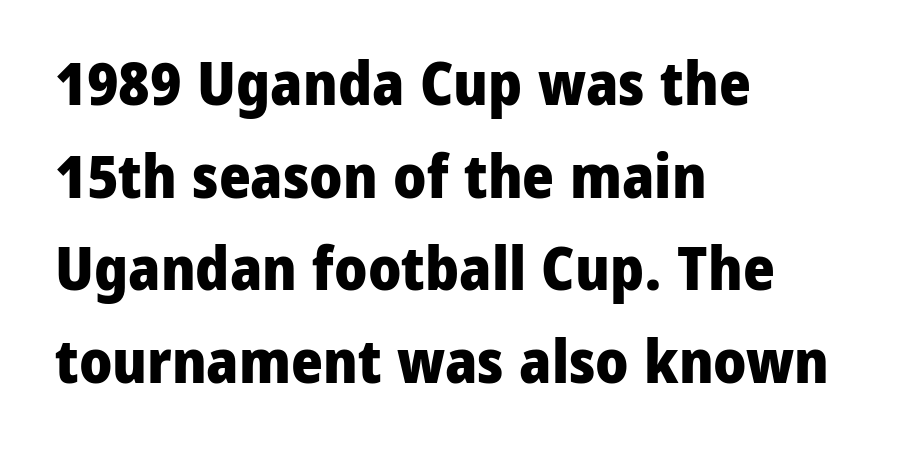
The image shows 61 px heavy sans-serif type, upright; set left-aligned, normal line spacing (1.52x), normal letter spacing, not underlined; low stroke contrast and a medium x-height.
